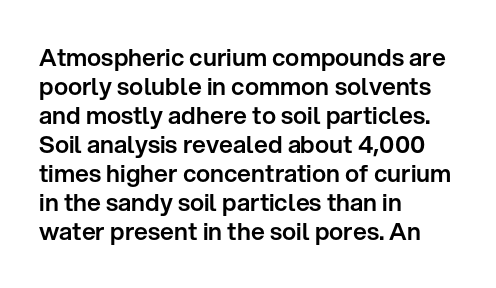
{"italic": "no", "underline": "no", "align": "left", "line_spacing_ratio": 1.21, "letter_spacing": "normal", "letter_spacing_em": 0.0, "glyph_px": 24}
